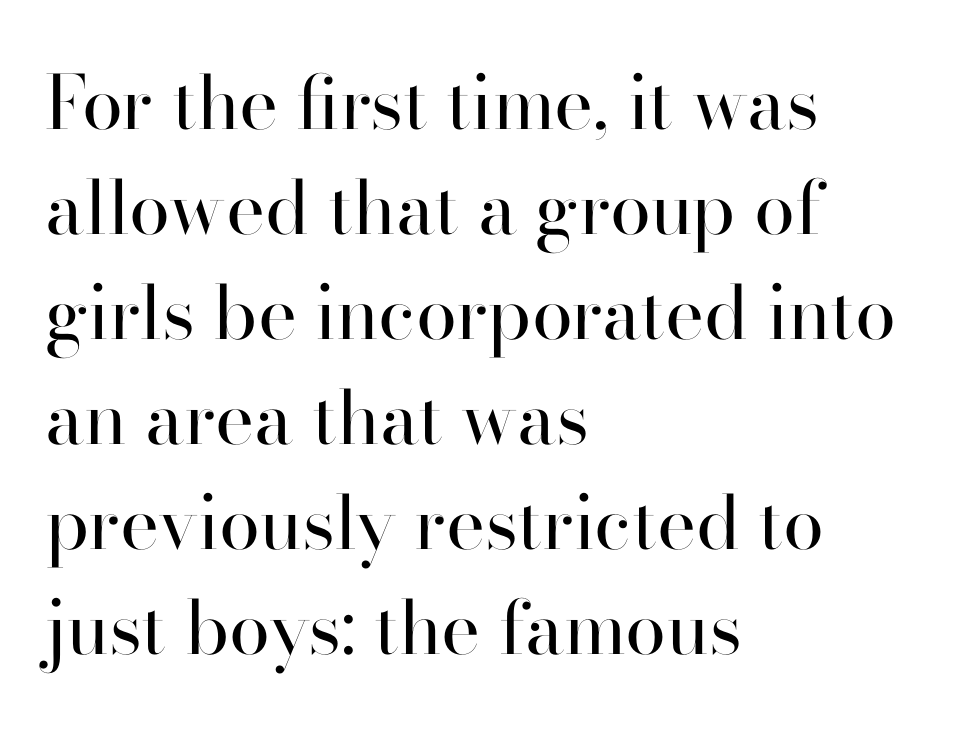
Quick note: not italic, upright. The cut favours lightness, reaching ordinary text weight at its darkest. Underlining? Definitely not there. Varying glyph widths throughout — classic text-font behaviour. The type is set solid horizontally, with unmodified tracking. The ragged edge is on the right, which tells us the setting is flush left.
